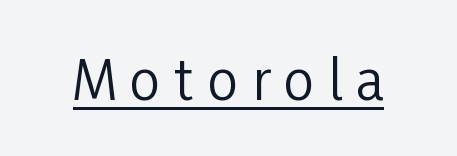
{"serif": "no", "italic": "no", "bold": "no", "weight": "regular", "width": "condensed", "stroke_contrast": "low", "x_height": "medium", "monospaced": "no", "underline": "yes", "letter_spacing": "wide", "letter_spacing_em": 0.26, "glyph_px": 54}
